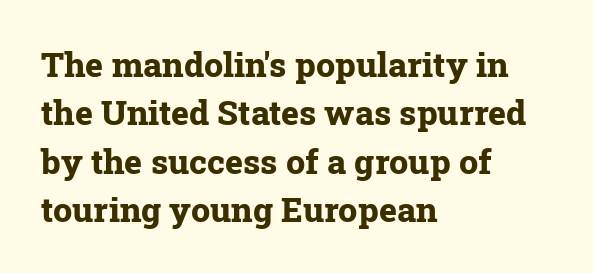
{"serif": "yes", "italic": "no", "bold": "yes", "weight": "bold", "width": "normal", "stroke_contrast": "low", "x_height": "medium", "monospaced": "no", "underline": "no", "align": "left", "line_spacing": "normal", "line_spacing_ratio": 1.42, "letter_spacing": "normal", "letter_spacing_em": 0.0, "glyph_px": 34}
